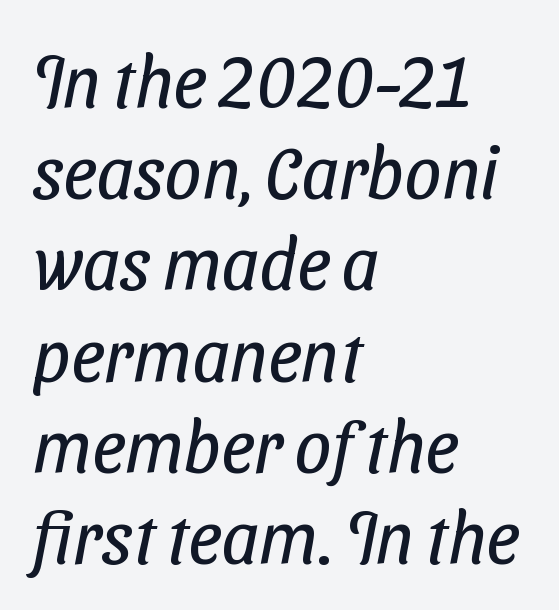
{"serif": "no", "bold": "no", "weight": "regular", "width": "condensed", "stroke_contrast": "low", "x_height": "medium", "monospaced": "no", "underline": "no", "align": "left", "line_spacing": "normal", "line_spacing_ratio": 1.25, "letter_spacing": "normal", "letter_spacing_em": 0.0, "glyph_px": 73}
